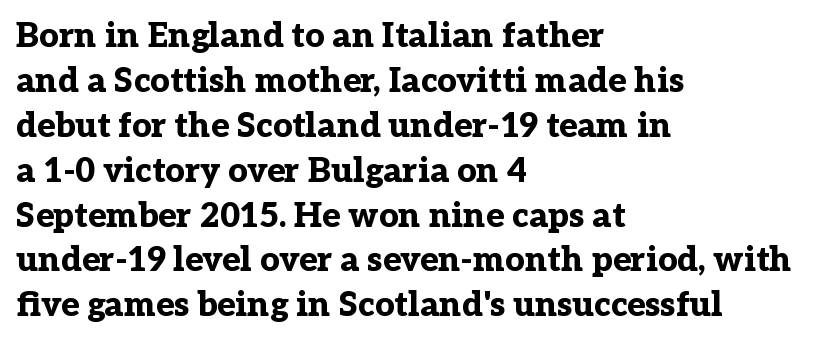
Italic: no, the glyphs are upright roman. The passage shown has conventional tracking throughout. Caption: bold face, heavy strokes. Letterform terminals end in serifs throughout the passage. The letters advance in unequal steps, a hallmark of proportional type. If you drew a ruler down the left edge, every line would touch it.
